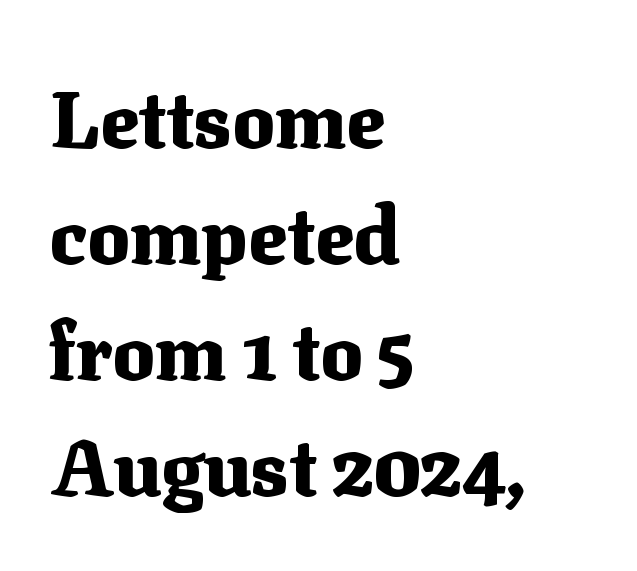
Compared with an ordinary text face, these strokes are far heavier — a full bold. Look at the bottom of the vertical strokes: they flare into serifs here. A typesetter would call this proportional, since set widths differ per character. Short and long lines alike share a common starting point at left. Default kerning and tracking; the words read as compact shapes.
